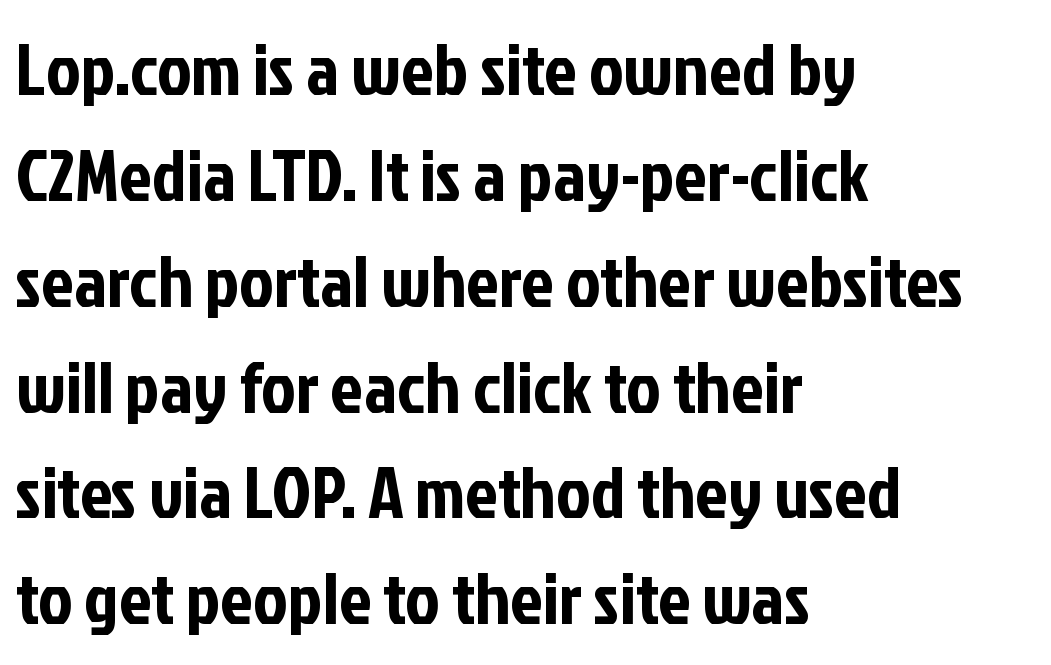
Q: Is the text italic (slanted)? A: No, it is upright.
Q: Is the typeface a serif or a sans-serif typeface? A: Sans-serif.
Q: Is the text underlined? A: No.
Q: How is the paragraph aligned? A: Left-aligned.
Q: Is the spacing between letters normal or unusually wide? A: Normal.
Q: Is the spacing between lines tight, normal or loose? A: Normal.
Q: Width (condensed, normal, or wide)? A: Condensed.
Q: Stroke contrast? A: Low.
Q: x-height? A: Medium.
Q: Monospaced? A: No.
